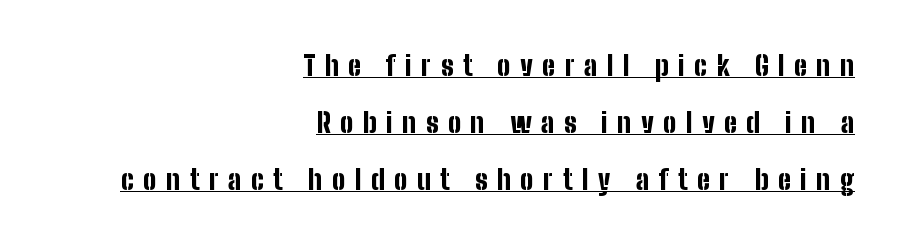
Q: Is the text bold? A: Yes.
Q: Is the text italic (slanted)? A: No, it is upright.
Q: Is the typeface a serif or a sans-serif typeface? A: Sans-serif.
Q: Is the text underlined? A: Yes.
Q: How is the paragraph aligned? A: Right-aligned.
Q: Is the spacing between letters normal or unusually wide? A: Unusually wide.
Q: Is the spacing between lines tight, normal or loose? A: Loose.
Q: Width (condensed, normal, or wide)? A: Condensed.
Q: Stroke contrast? A: Low.
Q: x-height? A: Medium.
Q: Monospaced? A: No.
